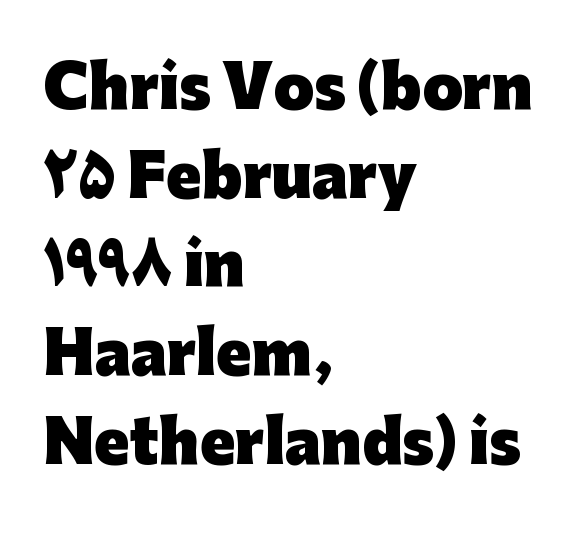
The passage shown is not underscored anywhere. Typeset ragged right — the left edge is the straight one. This sample has the flowing, uneven cadence of proportional lettering. Glyph-to-glyph distance matches everyday printed text.
